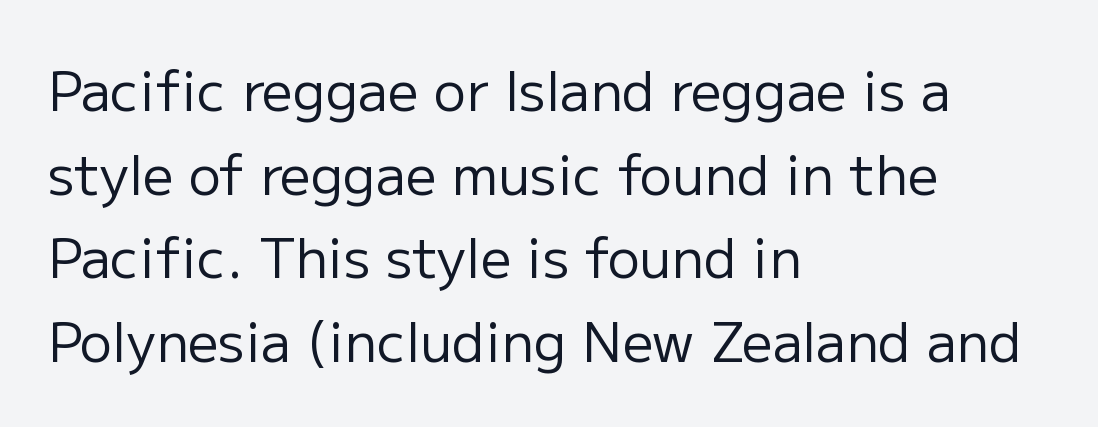
Q: Is the text bold? A: No.
Q: Is the text italic (slanted)? A: No, it is upright.
Q: Is the typeface a serif or a sans-serif typeface? A: Sans-serif.
Q: Is the text underlined? A: No.
Q: How is the paragraph aligned? A: Left-aligned.
Q: Is the spacing between letters normal or unusually wide? A: Normal.
Q: Is the spacing between lines tight, normal or loose? A: Normal.
Q: Width (condensed, normal, or wide)? A: Normal.
Q: Stroke contrast? A: Low.
Q: x-height? A: Medium.
Q: Monospaced? A: No.
